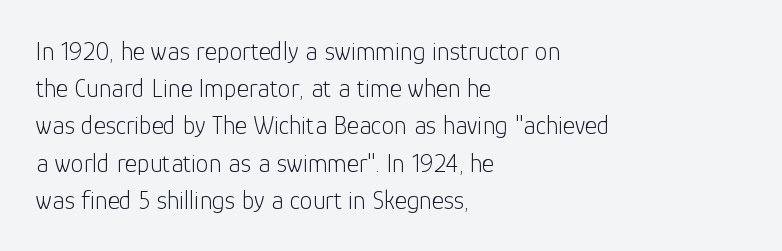
The rendering anchors every line to the left-hand side. A clean baseline with only descenders dipping below it. No chunkiness to these letters — they're not bold. Leading matches the norm, producing a regular column. Ascenders rise straight up at ninety degrees. Nobody touched the tracking dial on this one.
